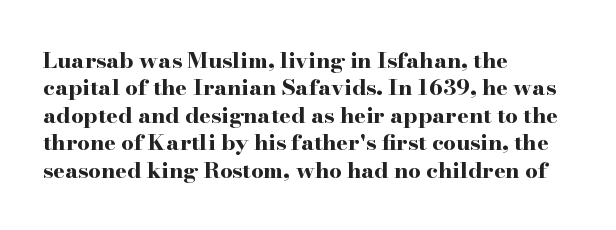
Only glyphs here, with clear space below each row. The type sits square on the baseline with zero lean. Short note: letters normally spaced. Summary of vertical rhythm: regular, with standard interline spacing. Thick stems and heavy bowls — unmistakably bold. Short and long lines alike share a common starting point at left.
